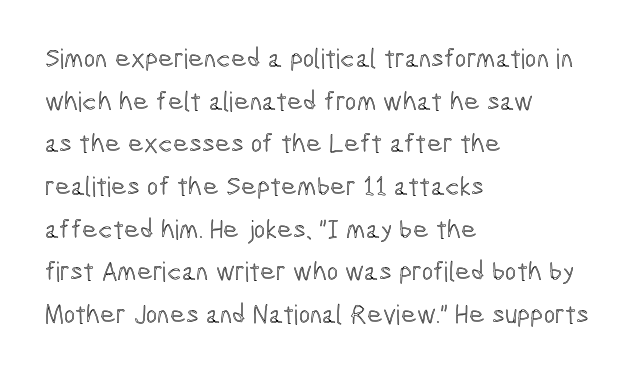
The image shows 27 px text type, upright; set left-aligned, normal line spacing (1.58x), normal letter spacing, not underlined.
